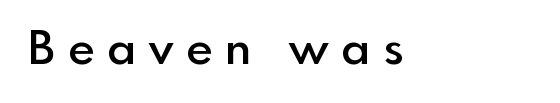
Q: Is the text bold? A: Semi-bold.
Q: Is the text italic (slanted)? A: No, it is upright.
Q: Is the typeface a serif or a sans-serif typeface? A: Sans-serif.
Q: Is the text underlined? A: No.
Q: How is the paragraph aligned? A: Left-aligned.
Q: Is the spacing between letters normal or unusually wide? A: Unusually wide.
Q: Width (condensed, normal, or wide)? A: Normal.
Q: x-height? A: Small.
Q: Monospaced? A: No.
